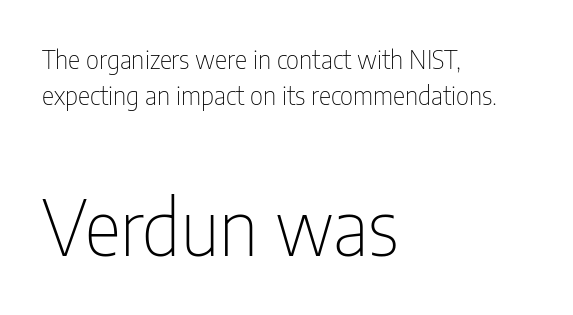
{"serif": "no", "italic": "no", "bold": "no", "weight": "thin", "width": "condensed", "stroke_contrast": "low", "x_height": "medium", "monospaced": "no", "underline": "no", "align": "left", "line_spacing": "normal", "line_spacing_ratio": 1.39, "letter_spacing": "normal", "letter_spacing_em": 0.0, "larger_block": "second", "size_ratio": 2.96, "glyph_px": 77}
